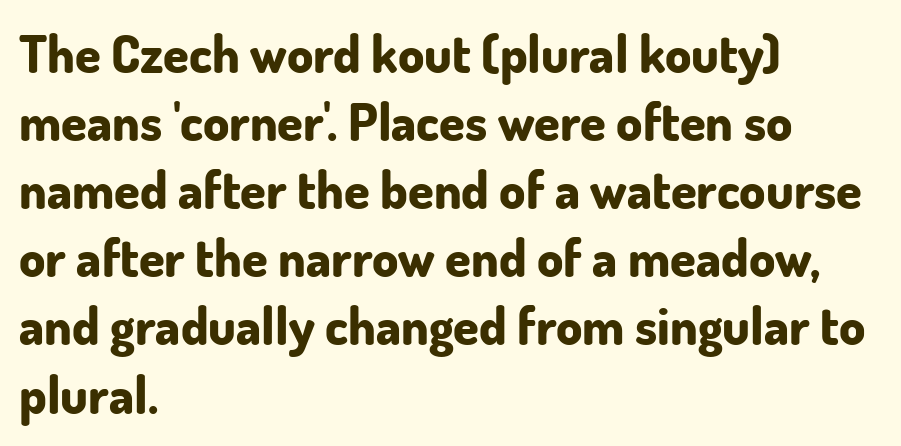
{"serif": "no", "italic": "no", "bold": "yes", "weight": "bold", "width": "normal", "stroke_contrast": "low", "x_height": "small", "monospaced": "no", "underline": "no", "align": "left", "line_spacing": "normal", "line_spacing_ratio": 1.31, "letter_spacing": "normal", "letter_spacing_em": 0.0, "glyph_px": 52}
